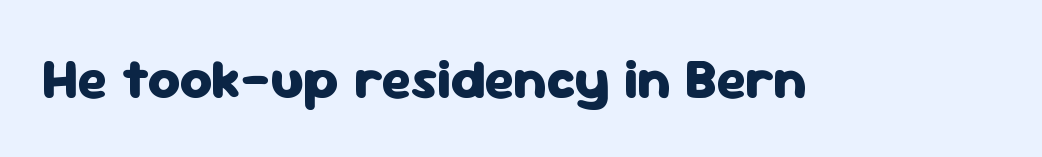
{"serif": "no", "italic": "no", "bold": "yes", "weight": "heavy", "width": "normal", "stroke_contrast": "low", "x_height": "medium", "monospaced": "no", "underline": "no", "letter_spacing": "normal", "letter_spacing_em": 0.0, "glyph_px": 56}
